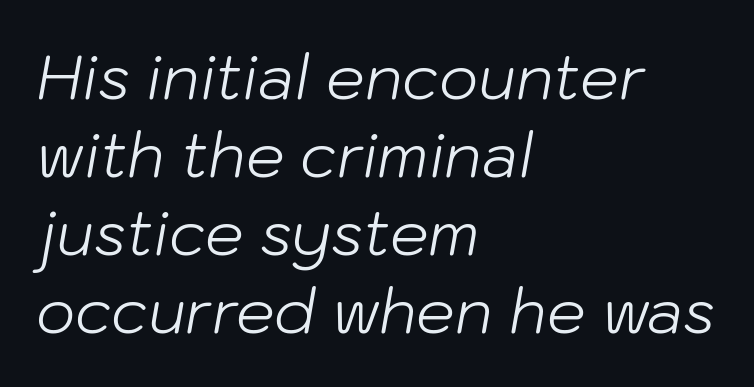
Compared with typical paragraphs, the rows here are spaced about the same. The letters advance in unequal steps, a hallmark of proportional type. The weight would be labelled regular, book, light, or lighter still. Which margin do the lines hug? The left one — the right edge is uneven. The horizontal fit of the characters is conventional and even. An italicized treatment has been applied to the whole sample.
